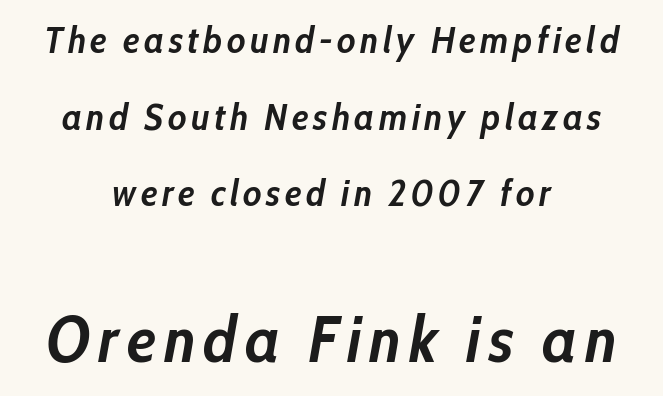
Q: Is the text bold? A: Yes.
Q: Is the text italic (slanted)? A: Yes, it leans right by about 10 degrees.
Q: Is the text underlined? A: No.
Q: How is the paragraph aligned? A: Centered.
Q: Is the spacing between lines tight, normal or loose? A: Loose.
Q: Which block of text is set in a larger size, the first (top) or the second (bottom)? A: The second (bottom) one.
Q: Width (condensed, normal, or wide)? A: Condensed.
Q: Stroke contrast? A: Low.
Q: x-height? A: Medium.
Q: Monospaced? A: No.
